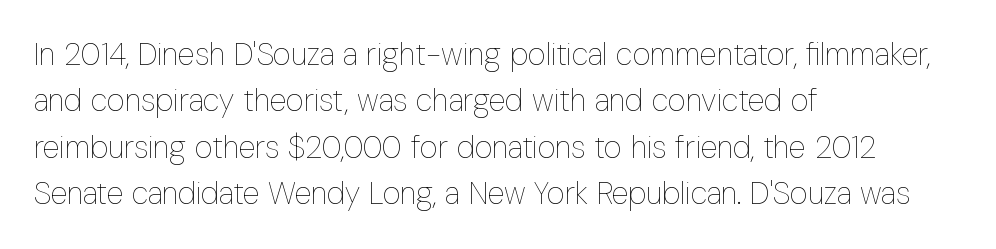
The rows are spaced the way most documents space them. The area under the type is left untouched. Stroke mass is kept to a normal reading level or below. Is this a fixed-width face? No — the glyphs have proportional, varying widths. When letters stand straight like this, we call the style roman or upright. The lines in this sample share a left origin and differ only in where they stop.
